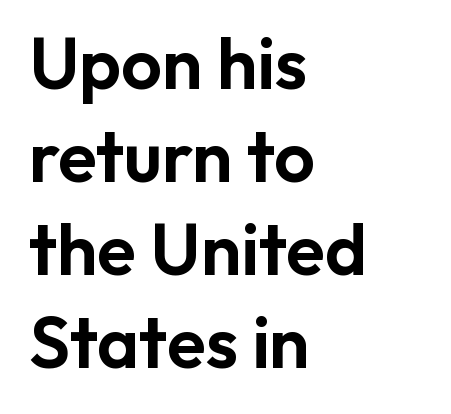
The image shows 72 px sans-serif type, upright; set left-aligned, normal line spacing (1.29x), normal letter spacing, not underlined; low stroke contrast and a medium x-height.
